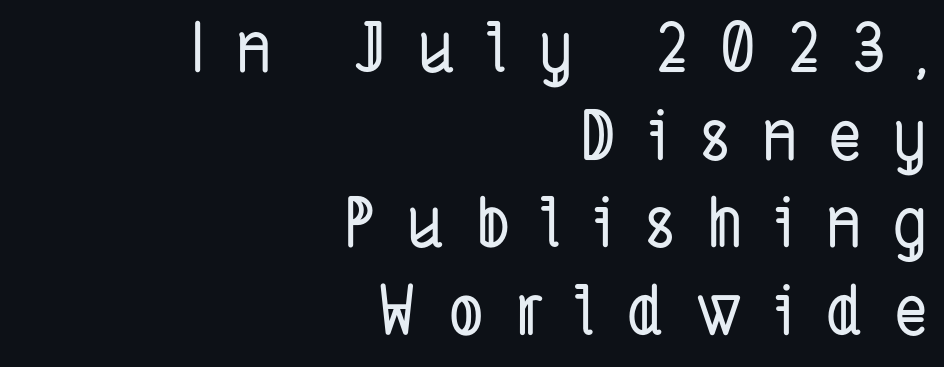
Typographically, this falls in the sans-serif category. Do the characters align in a grid? No, the font is proportional. Students, observe: this is what conventionally led text looks like. The tracking reads as deliberately expanded to a designer's eye. The lines are quadded right. Each row of text sits above clean, open space.
